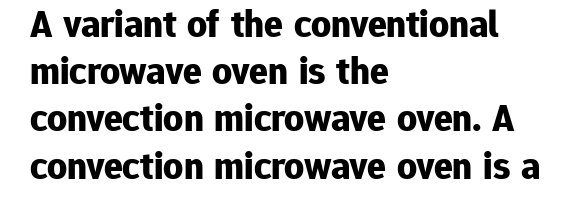
The rag falls on the right side of this text block. A roman cut, with each character standing at attention. Nobody touched the tracking dial on this one. Each glyph is drawn with heavy, bold strokes. Bare-footed words on every line.
